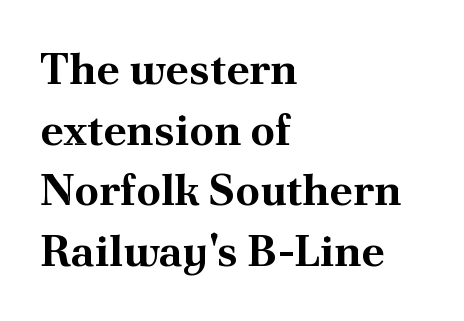
The image shows 44 px bold serif type, upright; set left-aligned, normal line spacing (1.38x), normal letter spacing, not underlined; medium stroke contrast and a small x-height.
